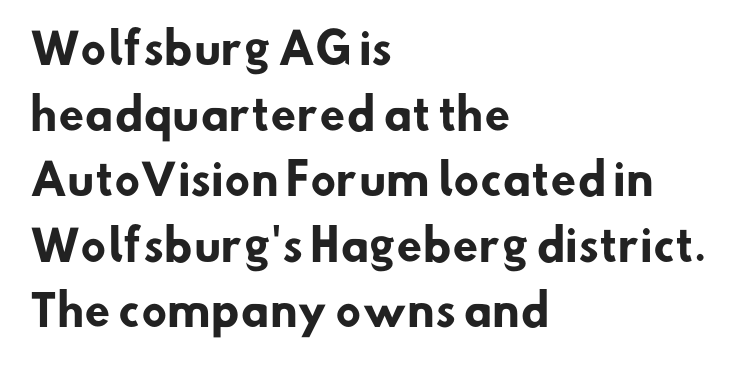
The typesetter chose a ragged-right arrangement here. Pretty heavy lettering here — definitely bold. Proportional: the letters do not fall into vertical columns. Does extra space separate the letters? No, they use regular spacing.
